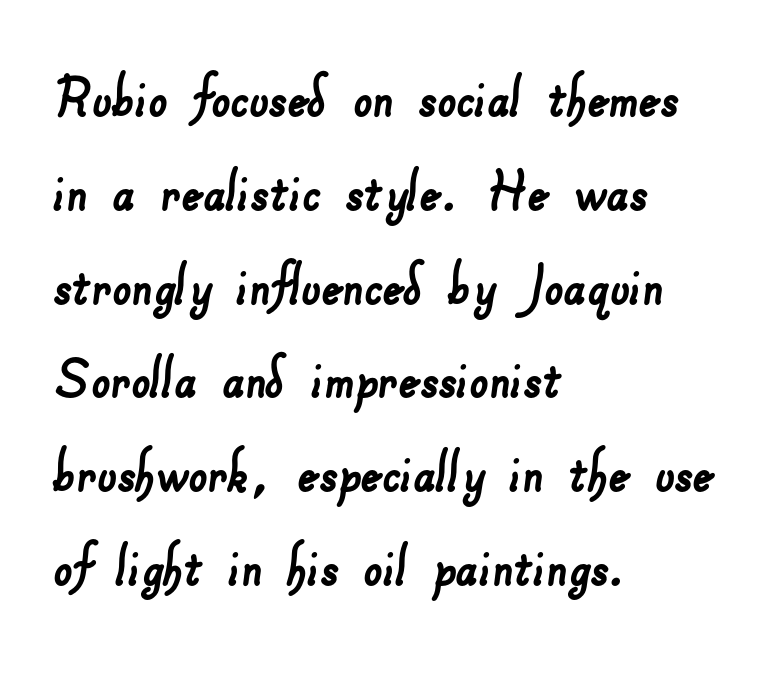
The image shows 67 px sans-serif type; set left-aligned, normal line spacing (1.4x), normal letter spacing, not underlined; low stroke contrast and a small x-height.
